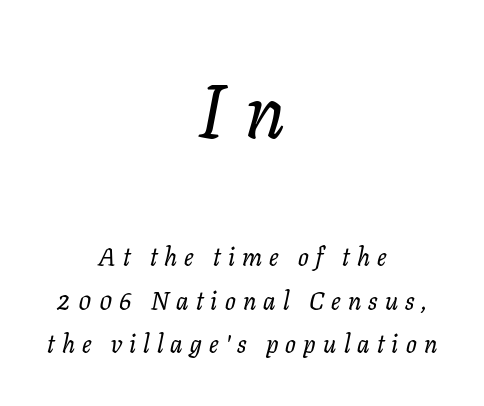
Q: Is the text italic (slanted)? A: Yes, it leans right by about 11 degrees.
Q: Is the typeface a serif or a sans-serif typeface? A: Serif.
Q: Is the text underlined? A: No.
Q: How is the paragraph aligned? A: Centered.
Q: Is the spacing between letters normal or unusually wide? A: Unusually wide.
Q: Which block of text is set in a larger size, the first (top) or the second (bottom)? A: The first (top) one.
Q: Width (condensed, normal, or wide)? A: Normal.
Q: Stroke contrast? A: Low.
Q: x-height? A: Medium.
Q: Monospaced? A: No.
